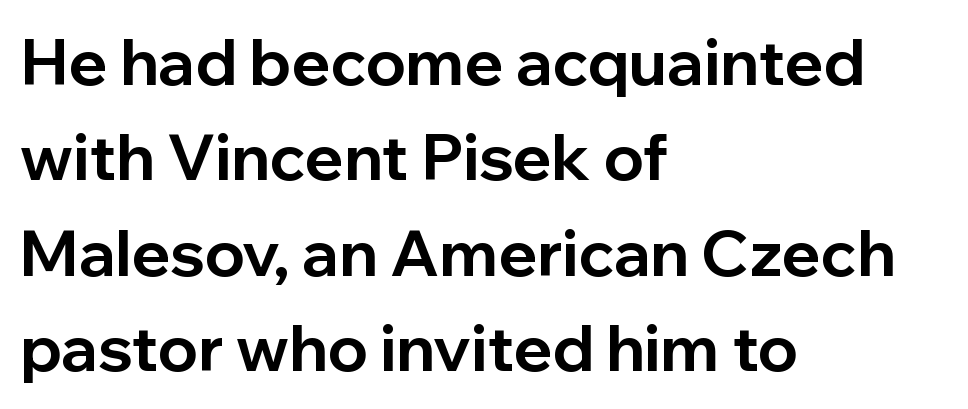
The image shows 64 px bold sans-serif type, upright; set left-aligned, normal line spacing (1.49x), normal letter spacing, not underlined; low stroke contrast and a medium x-height.
